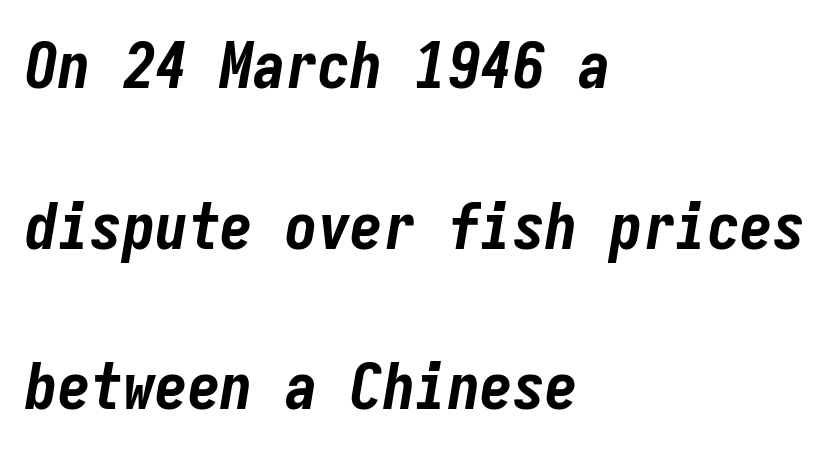
{"italic": "yes", "lean": "right", "slant_degrees": 9, "bold": "yes", "weight": "bold", "width": "condensed", "stroke_contrast": "low", "x_height": "medium", "monospaced": "yes", "underline": "no", "align": "left", "line_spacing": "loose", "line_spacing_ratio": 2.47, "letter_spacing": "normal", "letter_spacing_em": 0.0, "glyph_px": 65}
